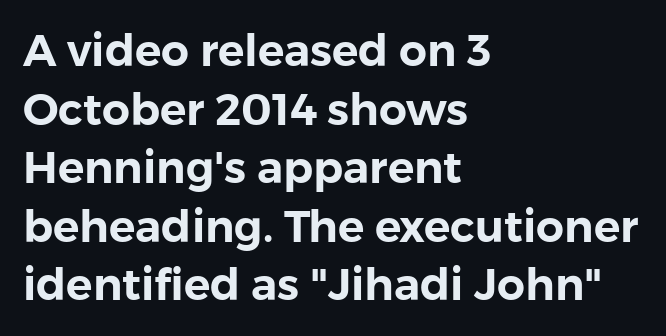
{"serif": "no", "italic": "no", "width": "normal", "stroke_contrast": "low", "x_height": "medium", "monospaced": "no", "underline": "no", "align": "left", "line_spacing": "normal", "line_spacing_ratio": 1.33, "letter_spacing": "normal", "letter_spacing_em": 0.0, "glyph_px": 44}
